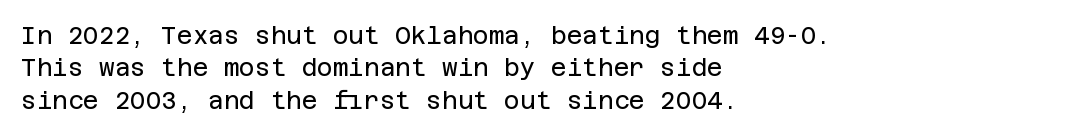
{"italic": "no", "bold": "no", "underline": "no", "align": "left", "line_spacing": "normal", "line_spacing_ratio": 1.35, "letter_spacing": "normal", "letter_spacing_em": 0.0, "glyph_px": 24}
